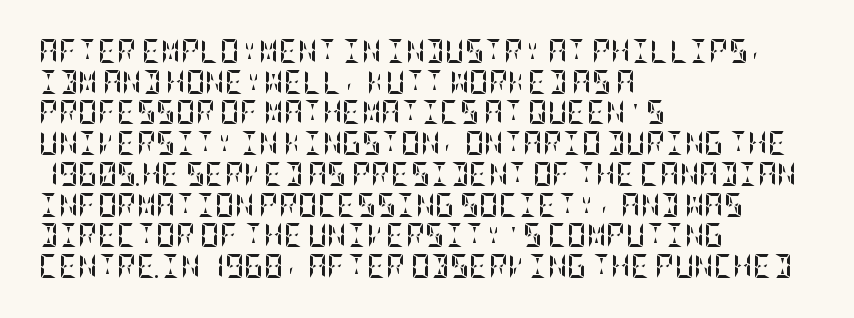
Q: Is the text bold? A: Yes.
Q: Is the text italic (slanted)? A: No, it is upright.
Q: Is the text underlined? A: No.
Q: How is the paragraph aligned? A: Left-aligned.
Q: Is the spacing between letters normal or unusually wide? A: Normal.
Q: Is the spacing between lines tight, normal or loose? A: Normal.
